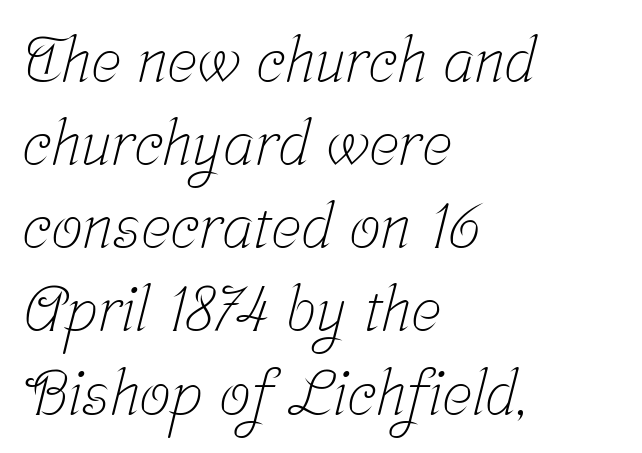
Q: Is the text bold? A: No.
Q: Is the typeface a serif or a sans-serif typeface? A: Serif.
Q: Is the text underlined? A: No.
Q: How is the paragraph aligned? A: Left-aligned.
Q: Is the spacing between letters normal or unusually wide? A: Normal.
Q: Is the spacing between lines tight, normal or loose? A: Normal.
Q: Width (condensed, normal, or wide)? A: Condensed.
Q: Stroke contrast? A: Low.
Q: x-height? A: Medium.
Q: Monospaced? A: No.
